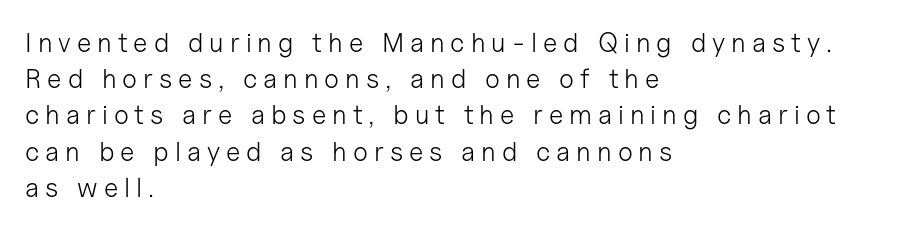
Characters follow at a spacing far wider than the type designer built in. Weight class: somewhere from thin through regular. Rule under the text: the space is simply empty. Vertical spacing — default. Posture: upright roman. Reading down the block, your eye returns to a fixed left position each line.
